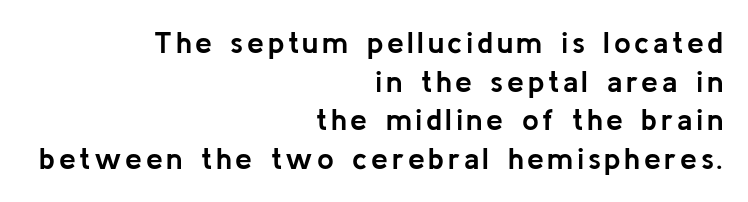
The passage shown is typed in a proportional face where columns would drift. Line spacing here is normal. The font is running at its bold setting. The specimen reads as upright at a glance. A clean baseline with only descenders dipping below it.
